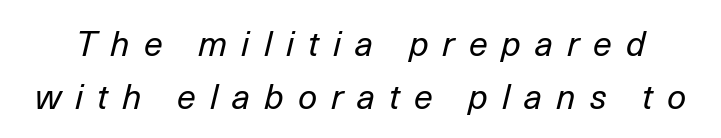
Q: Is the text bold? A: No.
Q: Is the text italic (slanted)? A: Yes, it leans right by about 14 degrees.
Q: Is the text underlined? A: No.
Q: Is the spacing between letters normal or unusually wide? A: Unusually wide.
Q: Is the spacing between lines tight, normal or loose? A: Normal.
Q: Width (condensed, normal, or wide)? A: Normal.
Q: Stroke contrast? A: Low.
Q: x-height? A: Medium.
Q: Monospaced? A: No.
